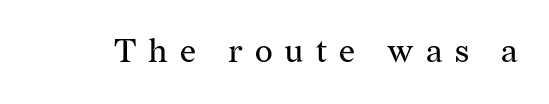
Q: Is the text bold? A: No.
Q: Is the text italic (slanted)? A: No, it is upright.
Q: Is the typeface a serif or a sans-serif typeface? A: Serif.
Q: Is the text underlined? A: No.
Q: Is the spacing between letters normal or unusually wide? A: Unusually wide.
Q: Width (condensed, normal, or wide)? A: Normal.
Q: Stroke contrast? A: Medium.
Q: x-height? A: Medium.
Q: Monospaced? A: No.
